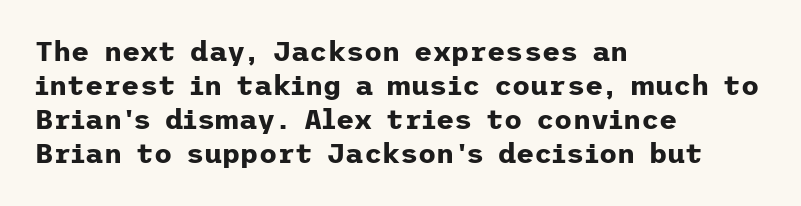
Horizontal alignment here is leftward, the default for most running prose. These lines carry a lot of weight — the face is fully bold. These lines were composed using upright roman letters. Letterform terminals end flat and unadorned throughout the passage. The area under the type is left untouched. Standard letterfit; no display-style spreading of the glyphs.
